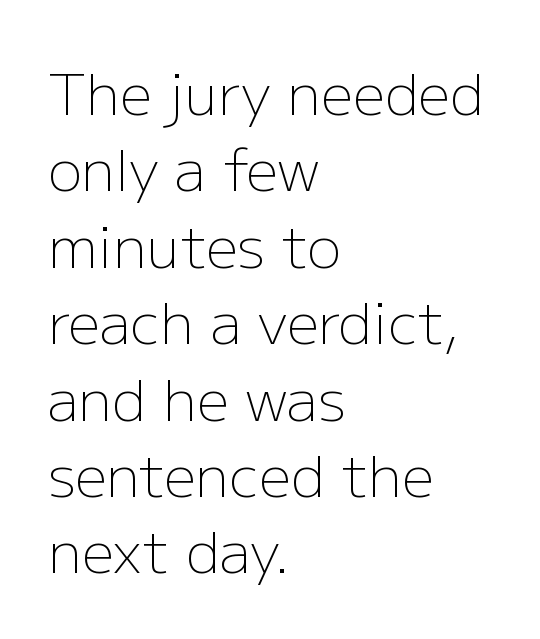
The image shows 57 px light sans-serif type, upright; set left-aligned, normal line spacing (1.34x), normal letter spacing, not underlined; low stroke contrast and a medium x-height.
